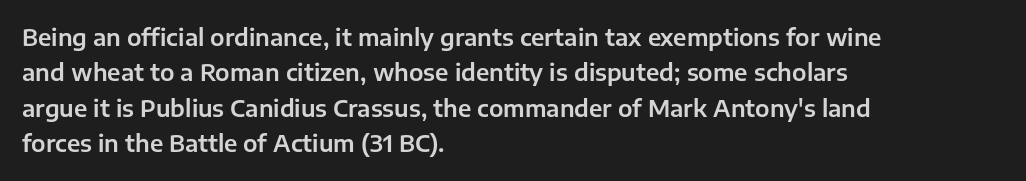
Nope, not italic — everything's standing straight. Words appear dense and cohesive because spacing is normal. The baseline area is clear. These lines sit exactly where default settings would place them. The compositor pushed each line to the left boundary.
